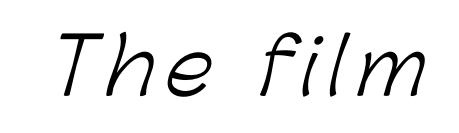
{"serif": "no", "bold": "no", "weight": "light", "width": "normal", "stroke_contrast": "low", "x_height": "medium", "monospaced": "no", "underline": "no", "glyph_px": 77}
